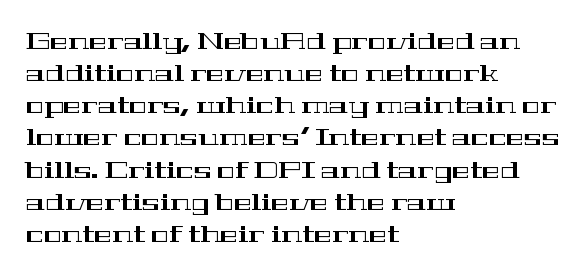
Q: Is the text italic (slanted)? A: No, it is upright.
Q: Is the text underlined? A: No.
Q: How is the paragraph aligned? A: Left-aligned.
Q: Is the spacing between letters normal or unusually wide? A: Normal.
Q: Is the spacing between lines tight, normal or loose? A: Normal.
